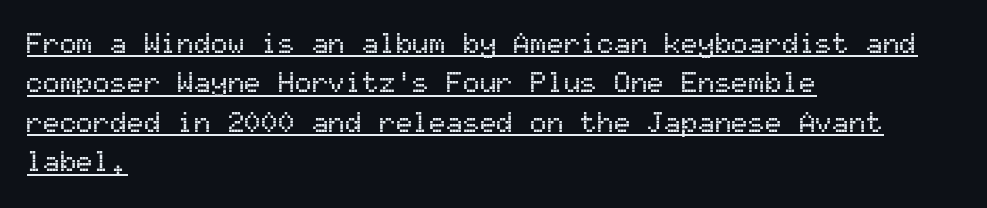
The image shows 28 px sans-serif type, upright, monospaced; set left-aligned, normal line spacing (1.41x), normal letter spacing, underlined; medium stroke contrast and a medium x-height.
